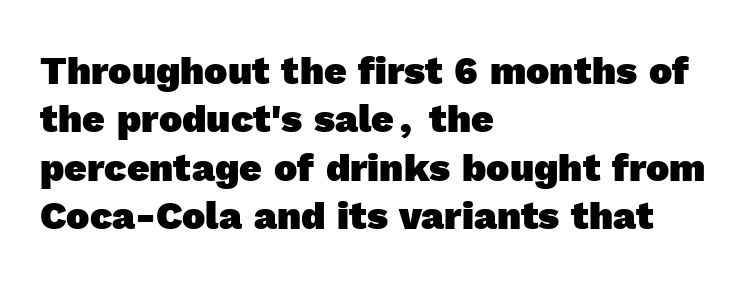
Q: Is the text bold? A: Yes.
Q: Is the typeface a serif or a sans-serif typeface? A: Sans-serif.
Q: Is the text underlined? A: No.
Q: How is the paragraph aligned? A: Left-aligned.
Q: Is the spacing between letters normal or unusually wide? A: Normal.
Q: Width (condensed, normal, or wide)? A: Normal.
Q: x-height? A: Medium.
Q: Monospaced? A: No.
